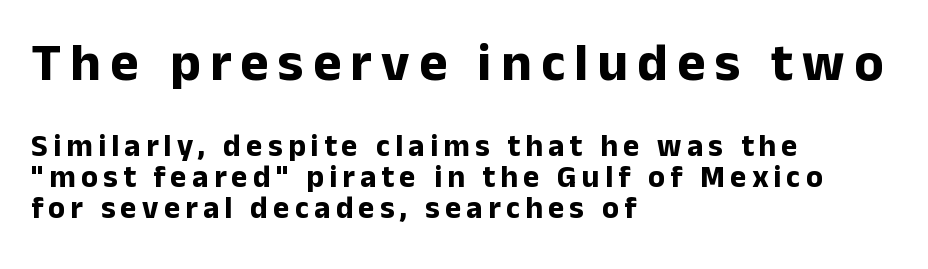
The image shows 54 px bold sans-serif type, upright; set left-aligned, tight line spacing (1.0x), not underlined; the first (top) block is 1.74x larger; low stroke contrast and a medium x-height.
